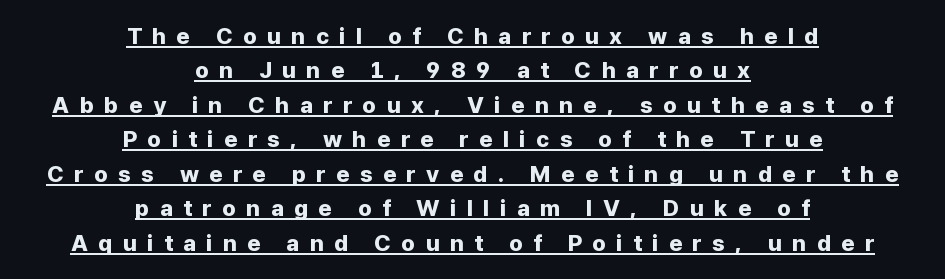
The line texture is sparse and dotted thanks to wide tracking. As a designer I'd log this as weight 700, bold. The whitespace from short lines is split evenly between both sides. Is there any slant? The stems are plumb. The designer left line spacing at the default. Check the space under the baseline: a stroke is drawn there.
